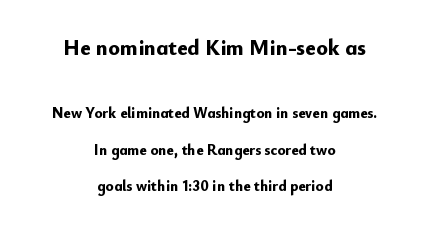
Ascenders rise straight up at ninety degrees. The line-height multiplier appears high, well above default. Bigger letters appear in the top chunk; the bottom chunk is reduced. Notice how the passage keeps no hard edge, just a central spine.
